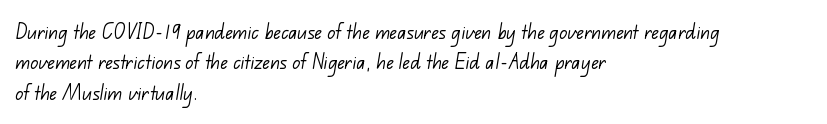
{"bold": "no", "underline": "no", "align": "left", "line_spacing": "normal", "line_spacing_ratio": 1.27, "letter_spacing": "normal", "letter_spacing_em": 0.0, "glyph_px": 24}
